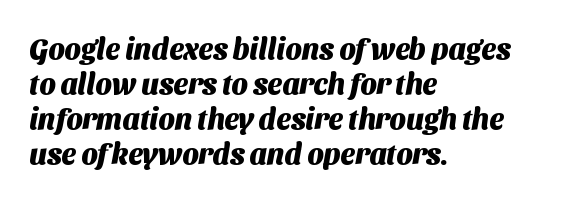
Look at the stroke-to-counter ratio: heavy, a bold. This sample uses a sans-serif face. The letterforms sit shoulder to shoulder at normal distance. The string is rendered with underlining switched off.
